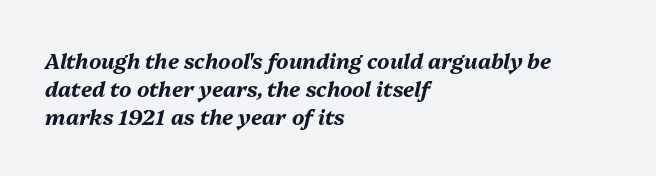
{"italic": "yes", "lean": "right", "slant_degrees": 13, "bold": "yes", "underline": "no", "align": "left", "line_spacing": "normal", "line_spacing_ratio": 1.33, "letter_spacing": "normal", "letter_spacing_em": 0.0, "glyph_px": 21}
